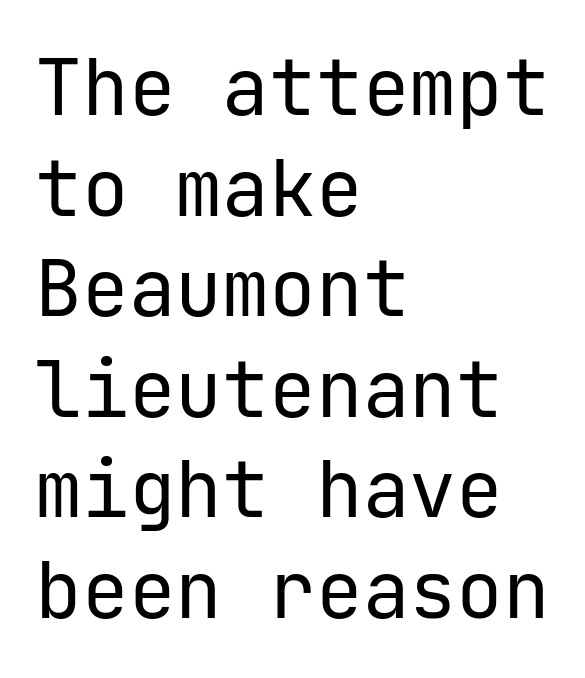
The face looks like a standard text weight, possibly lighter. Anything drawn beneath the words? Only blank space. The rendering anchors every line to the left-hand side. Compared with typical paragraphs, the rows here are spaced about the same. Each letter's strokes conclude bluntly, with no projecting serifs. Italic? Not at all — the glyphs are vertical.
